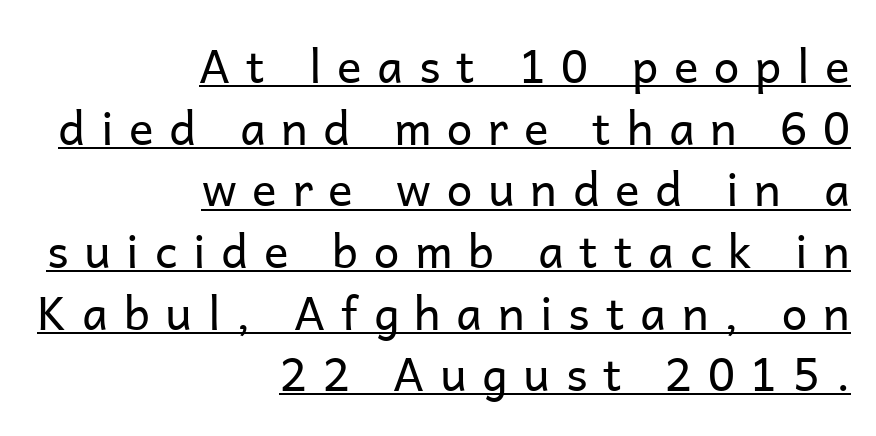
{"serif": "no", "italic": "no", "bold": "no", "weight": "regular", "width": "normal", "stroke_contrast": "low", "x_height": "medium", "monospaced": "no", "underline": "yes", "align": "right", "line_spacing": "normal", "line_spacing_ratio": 1.34, "letter_spacing": "wide", "letter_spacing_em": 0.34, "glyph_px": 46}
